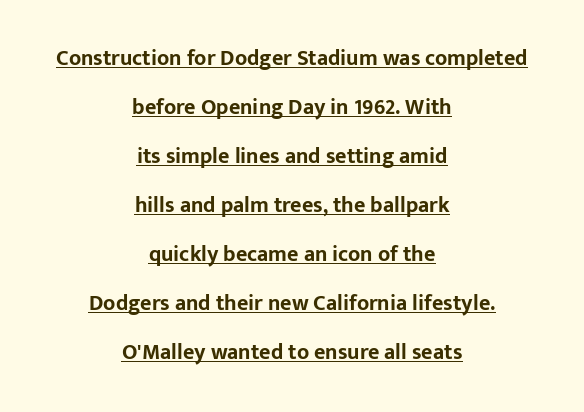
Q: Is the text bold? A: Yes.
Q: Is the text italic (slanted)? A: No, it is upright.
Q: Is the text underlined? A: Yes.
Q: How is the paragraph aligned? A: Centered.
Q: Is the spacing between letters normal or unusually wide? A: Normal.
Q: Is the spacing between lines tight, normal or loose? A: Loose.
